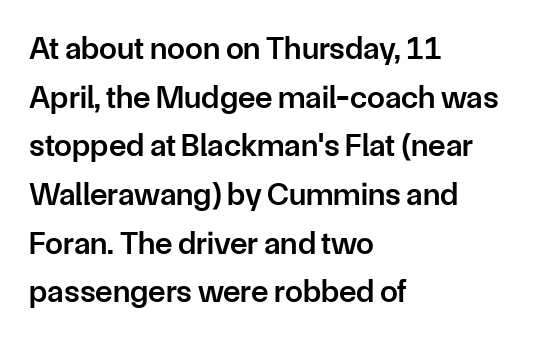
The image shows 32 px semibold sans-serif type, upright; set left-aligned, normal line spacing (1.52x), normal letter spacing, not underlined; low stroke contrast and a medium x-height.
